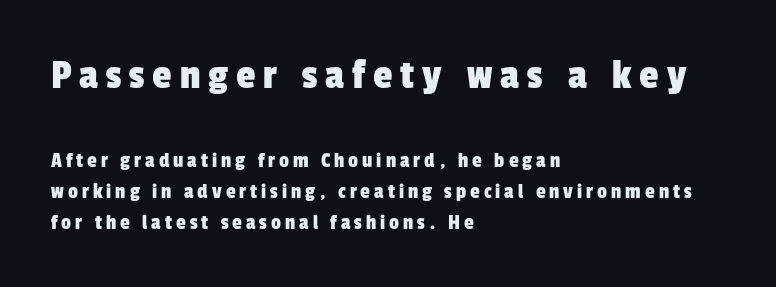
Check where the strokes stop: nothing finishes them off — pure sans. Line beginnings align vertically; line endings do not. The letters in the upper block stand taller than those in the block below. Baseline-to-baseline distance is the conventional proportion of letter height. These lines are rendered in a variable-pitch font.
